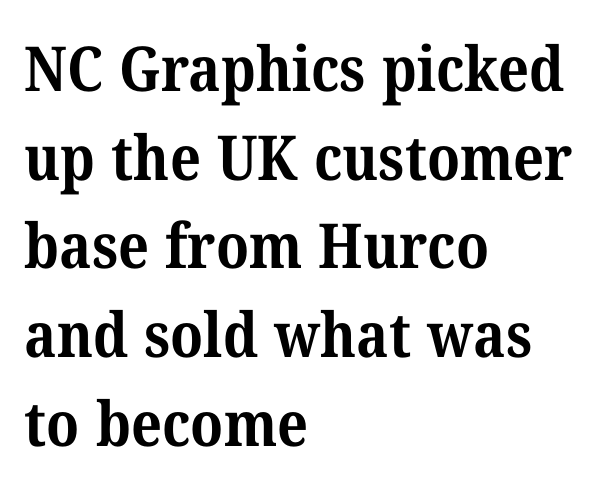
{"serif": "yes", "bold": "yes", "weight": "bold", "width": "normal", "stroke_contrast": "medium", "x_height": "medium", "monospaced": "no", "underline": "no", "align": "left", "line_spacing": "normal", "line_spacing_ratio": 1.43, "letter_spacing": "normal", "letter_spacing_em": 0.0, "glyph_px": 62}
